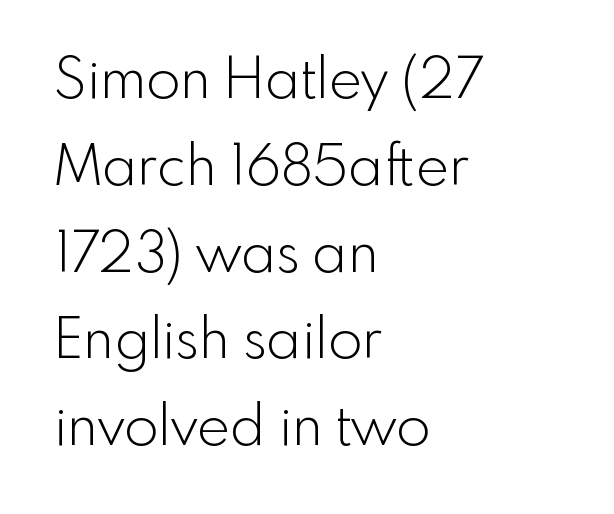
{"serif": "no", "italic": "no", "bold": "no", "weight": "light", "width": "normal", "x_height": "small", "monospaced": "no", "underline": "no", "align": "left", "line_spacing": "normal", "line_spacing_ratio": 1.55, "letter_spacing": "normal", "letter_spacing_em": 0.0, "glyph_px": 56}
